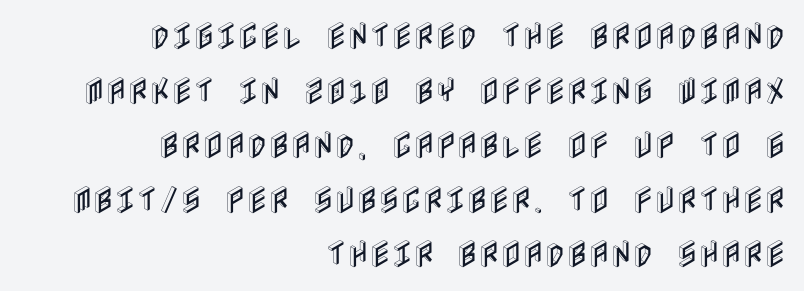
Quick note: underline off. Ordinary non-slanted type is in use. Does extra space separate the letters? No, they use regular spacing. The typesetter chose a ragged-left arrangement here.
